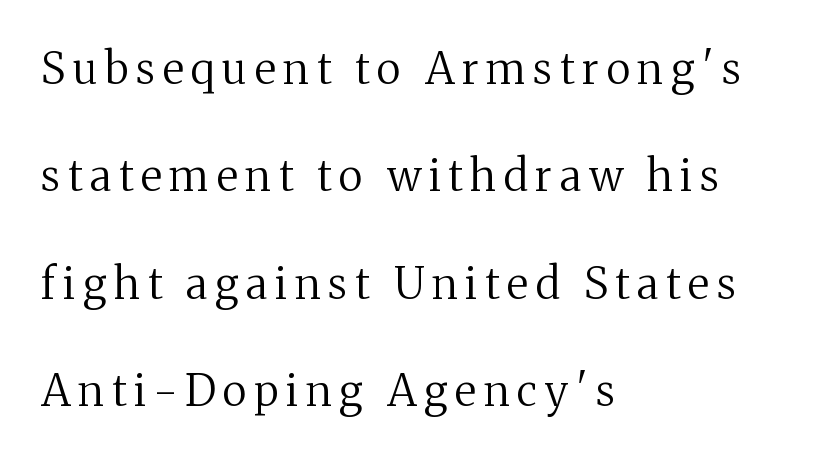
Q: Is the text bold? A: No.
Q: Is the text italic (slanted)? A: No, it is upright.
Q: Is the typeface a serif or a sans-serif typeface? A: Serif.
Q: Is the text underlined? A: No.
Q: How is the paragraph aligned? A: Left-aligned.
Q: Is the spacing between lines tight, normal or loose? A: Loose.
Q: Width (condensed, normal, or wide)? A: Normal.
Q: Stroke contrast? A: Medium.
Q: x-height? A: Medium.
Q: Monospaced? A: No.
